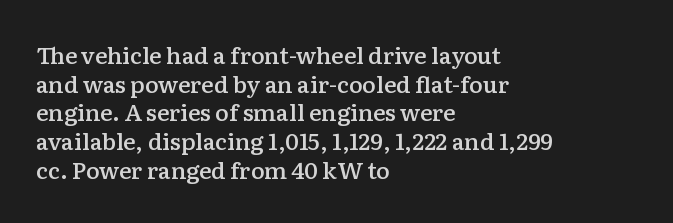
The specimen omits any rule beneath the text block's lines. The type sits square on the baseline with zero lean. This block has exactly the height ordinary leading produces. Does extra space separate the letters? No, they use regular spacing.
